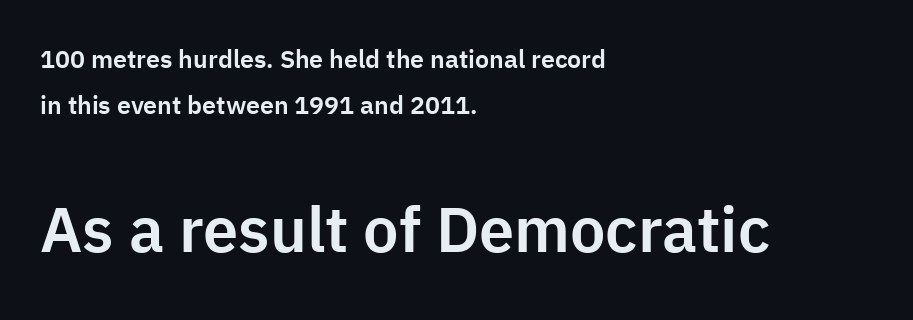
{"serif": "no", "italic": "no", "width": "normal", "stroke_contrast": "low", "x_height": "medium", "monospaced": "no", "underline": "no", "align": "left", "line_spacing_ratio": 1.86, "letter_spacing": "normal", "letter_spacing_em": 0.0, "larger_block": "second", "size_ratio": 2.52, "glyph_px": 63}
